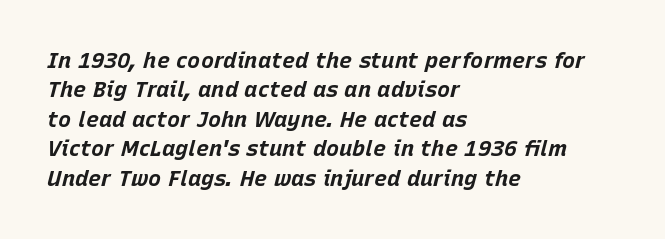
Heavy, bold letterforms. If you drew a ruler down the left edge, every line would touch it. Any mark beneath the type? The region is blank. A typesetter would mark this as italic. One glance says typical: line gaps are just what's usual.
